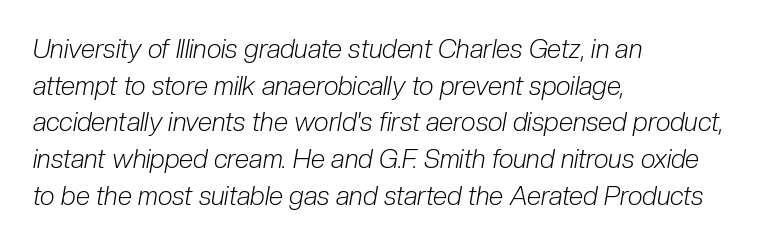
Q: Is the text bold? A: No.
Q: Is the text italic (slanted)? A: Yes, it leans right by about 10 degrees.
Q: Is the text underlined? A: No.
Q: How is the paragraph aligned? A: Left-aligned.
Q: Is the spacing between letters normal or unusually wide? A: Normal.
Q: Is the spacing between lines tight, normal or loose? A: Normal.
